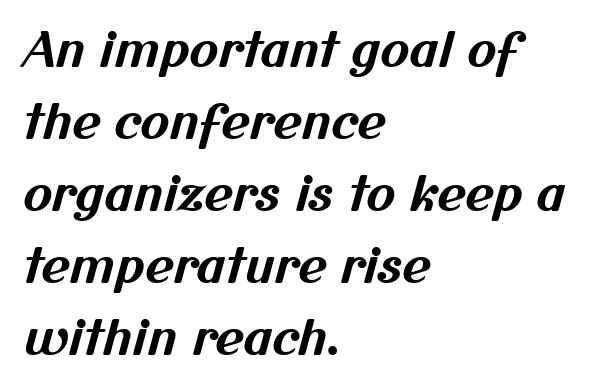
Q: Is the text bold? A: Yes.
Q: Is the typeface a serif or a sans-serif typeface? A: Sans-serif.
Q: Is the text underlined? A: No.
Q: How is the paragraph aligned? A: Left-aligned.
Q: Is the spacing between letters normal or unusually wide? A: Normal.
Q: Is the spacing between lines tight, normal or loose? A: Normal.
Q: Width (condensed, normal, or wide)? A: Normal.
Q: Stroke contrast? A: Medium.
Q: x-height? A: Medium.
Q: Monospaced? A: No.
